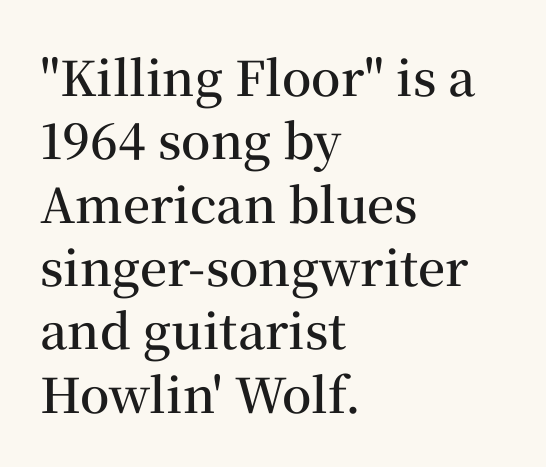
Is the letter spacing exaggerated? No — it looks like the ordinary default. Notice how the passage keeps a crisp vertical edge on the left only. The type sits square on the baseline with zero lean. Moderately thickened strokes mark this as semibold type. Little horizontal feet cap the strokes, marking this as serif type. The area under the type is left untouched.
